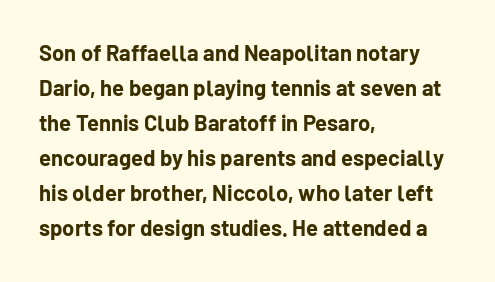
Q: Is the text bold? A: Yes.
Q: Is the text italic (slanted)? A: No, it is upright.
Q: Is the text underlined? A: No.
Q: How is the paragraph aligned? A: Left-aligned.
Q: Is the spacing between letters normal or unusually wide? A: Normal.
Q: Is the spacing between lines tight, normal or loose? A: Normal.
